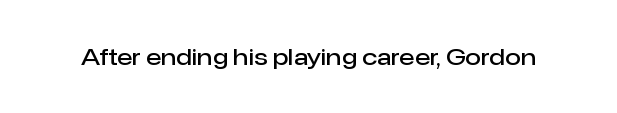
{"italic": "no", "bold": "semi", "underline": "no", "letter_spacing": "normal", "letter_spacing_em": 0.0, "glyph_px": 23}
